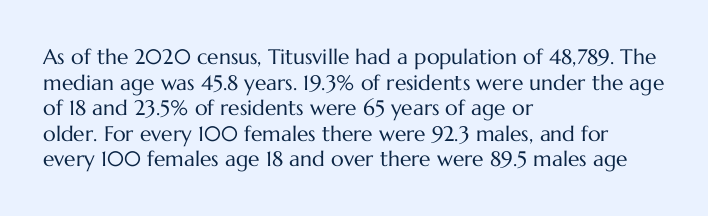
Does extra space separate the letters? No, they use regular spacing. The passage is arranged the way most books set body copy — flush left. The area under the type is left untouched. The face looks like a standard text weight, possibly lighter. Notice how the stems are strictly vertical — no italics here.
